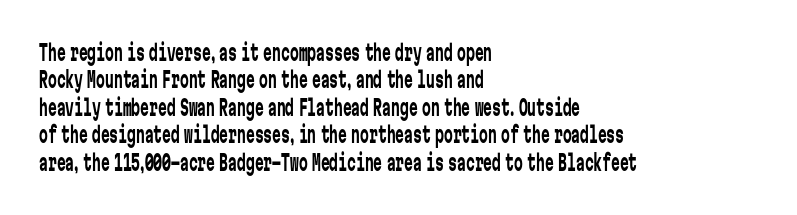
The image shows 22 px text type, upright; set left-aligned, normal line spacing (1.25x), normal letter spacing, not underlined.
